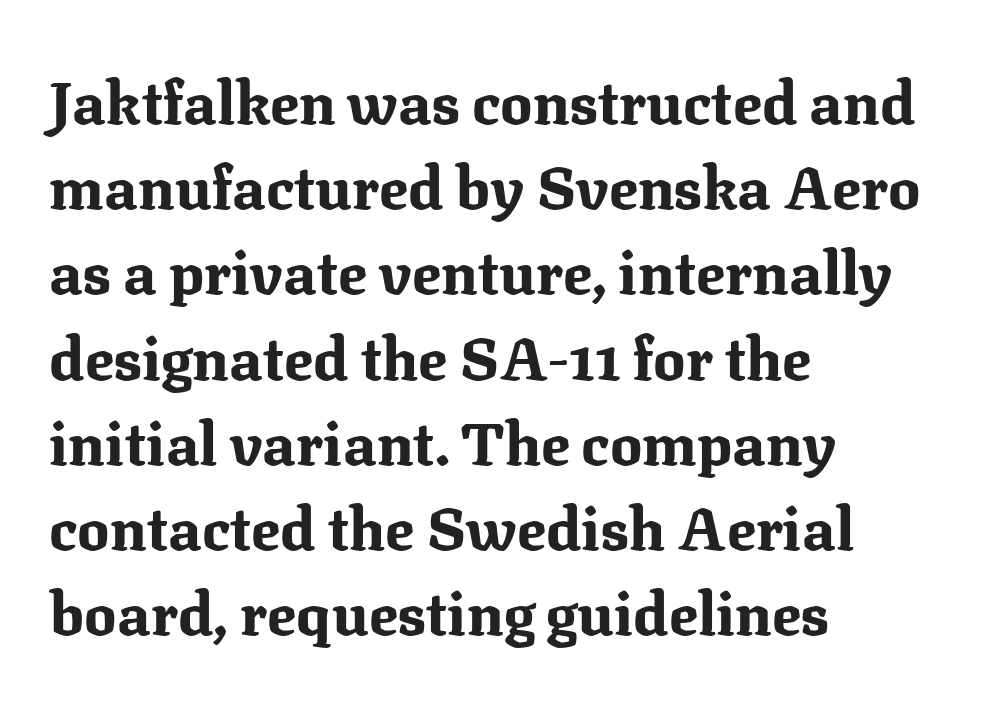
Q: Is the text bold? A: Yes.
Q: Is the text italic (slanted)? A: No, it is upright.
Q: Is the typeface a serif or a sans-serif typeface? A: Serif.
Q: Is the text underlined? A: No.
Q: How is the paragraph aligned? A: Left-aligned.
Q: Is the spacing between letters normal or unusually wide? A: Normal.
Q: Is the spacing between lines tight, normal or loose? A: Normal.
Q: Width (condensed, normal, or wide)? A: Normal.
Q: Stroke contrast? A: Medium.
Q: x-height? A: Medium.
Q: Monospaced? A: No.
